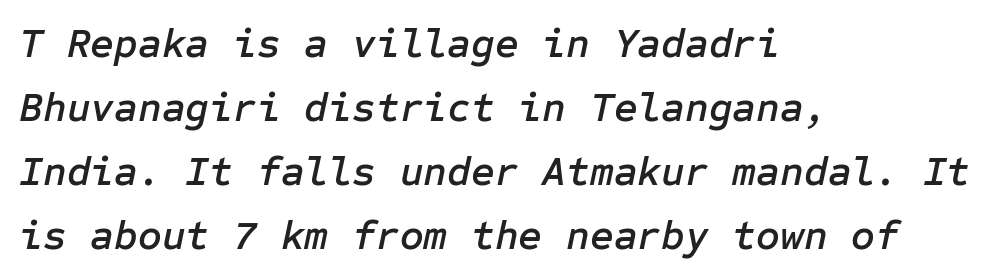
The leading is moderate, giving the passage an even texture. Descenders are the only things crossing below the line. Layout note: lines flush left. Emphasis-style slanted type is in use. Standard letterfit; no display-style spreading of the glyphs.
